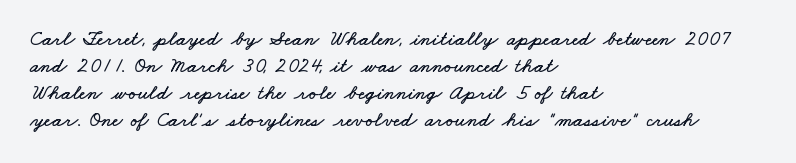
Q: Is the text underlined? A: No.
Q: How is the paragraph aligned? A: Left-aligned.
Q: Is the spacing between letters normal or unusually wide? A: Normal.
Q: Is the spacing between lines tight, normal or loose? A: Normal.
